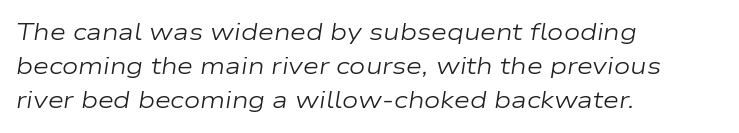
How are the letters spaced? Ordinarily, with no added tracking. Just letters on the line, the space beneath them empty. The cut favours lightness, reaching ordinary text weight at its darkest. Left-aligned paragraph, ragged on the right. The lines sit at an ordinary, default distance from one another. The face used here has a pronounced slope to its letters.
